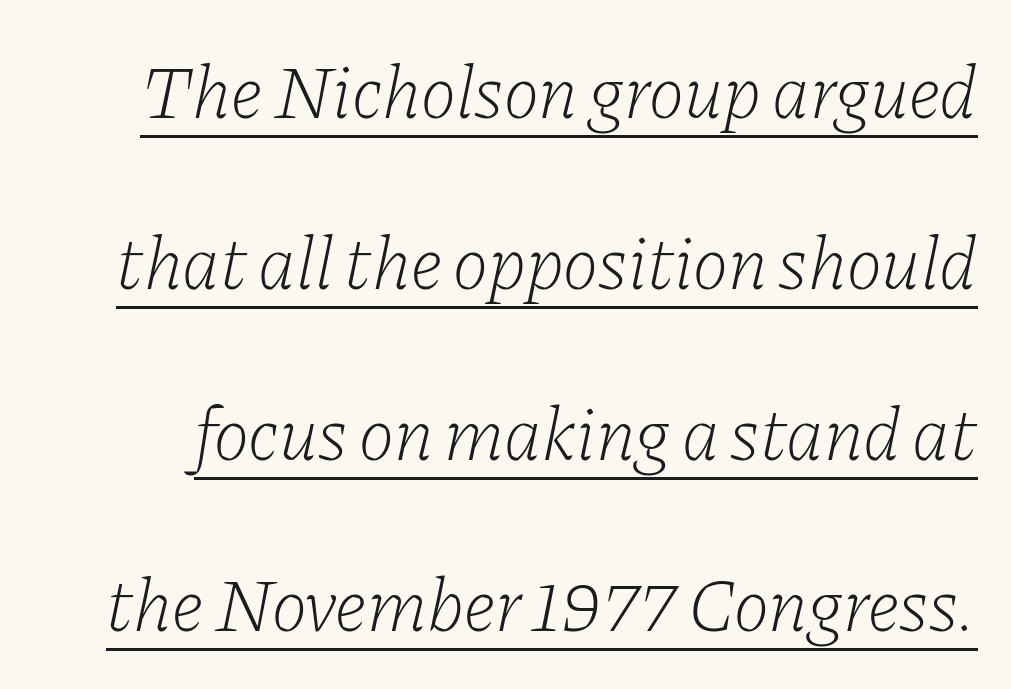
The image shows 75 px light serif type, italic (leaning right); set loose line spacing (2.28x), normal letter spacing, underlined; low stroke contrast and a medium x-height.
